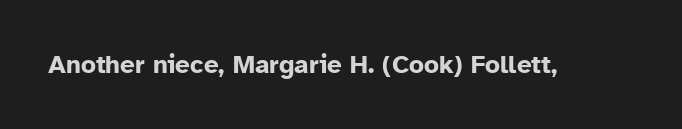
{"italic": "no", "bold": "yes", "underline": "no", "letter_spacing": "normal", "letter_spacing_em": 0.0, "glyph_px": 26}
